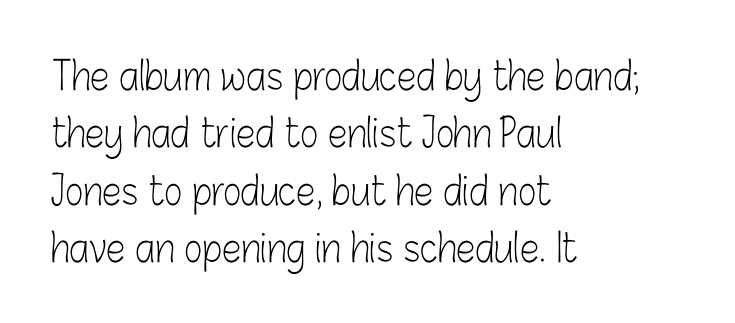
{"serif": "no", "italic": "no", "bold": "no", "weight": "light", "width": "condensed", "stroke_contrast": "low", "x_height": "medium", "monospaced": "no", "underline": "no", "align": "left", "line_spacing": "normal", "line_spacing_ratio": 1.47, "letter_spacing": "normal", "letter_spacing_em": 0.0, "glyph_px": 39}
